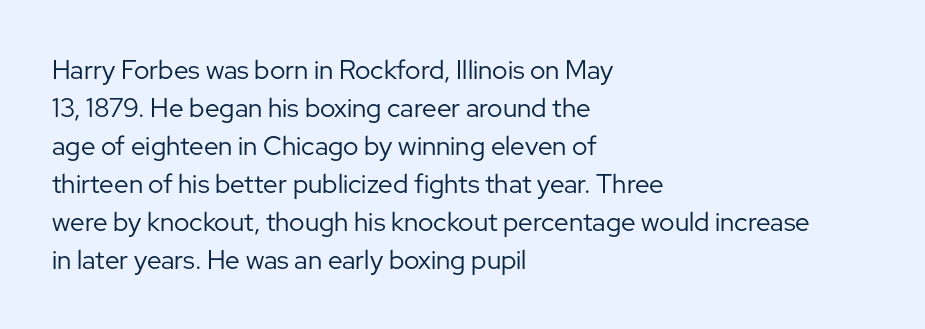
Q: Is the text bold? A: No.
Q: Is the text italic (slanted)? A: No, it is upright.
Q: Is the text underlined? A: No.
Q: How is the paragraph aligned? A: Left-aligned.
Q: Is the spacing between letters normal or unusually wide? A: Normal.
Q: Is the spacing between lines tight, normal or loose? A: Normal.
